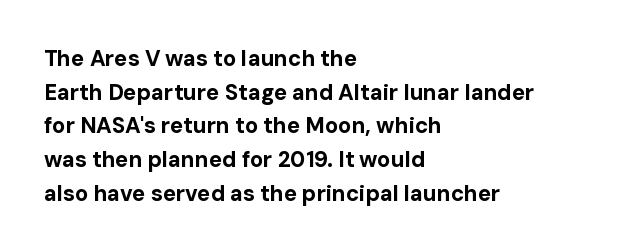
{"italic": "no", "bold": "yes", "underline": "no", "align": "left", "line_spacing": "normal", "line_spacing_ratio": 1.53, "letter_spacing": "normal", "letter_spacing_em": 0.0, "glyph_px": 22}
